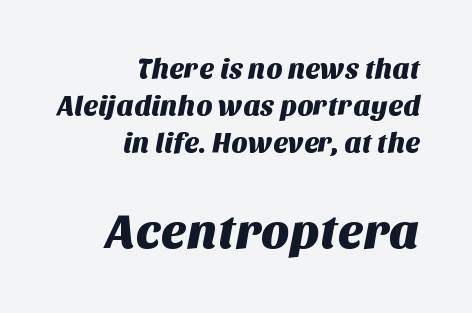
The image shows 49 px sans-serif type; set right-aligned, normal line spacing (1.33x), normal letter spacing, not underlined; the second (bottom) block is 1.75x larger; medium stroke contrast and a large x-height.
